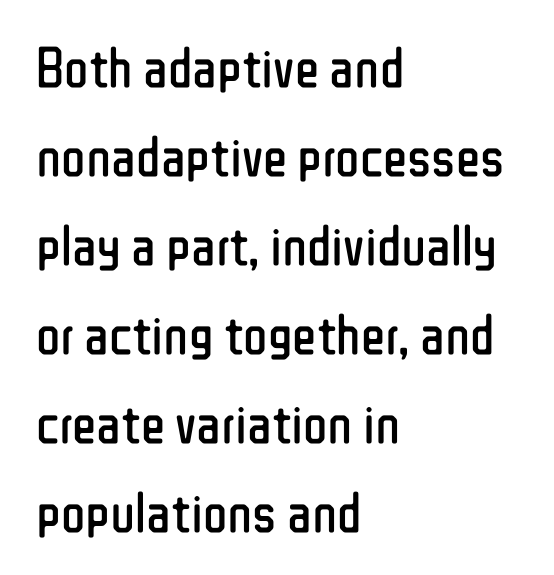
{"serif": "no", "italic": "no", "bold": "no", "weight": "regular", "width": "condensed", "stroke_contrast": "low", "x_height": "medium", "monospaced": "no", "underline": "no", "align": "left", "line_spacing": "normal", "line_spacing_ratio": 1.56, "letter_spacing": "normal", "letter_spacing_em": 0.0, "glyph_px": 57}
